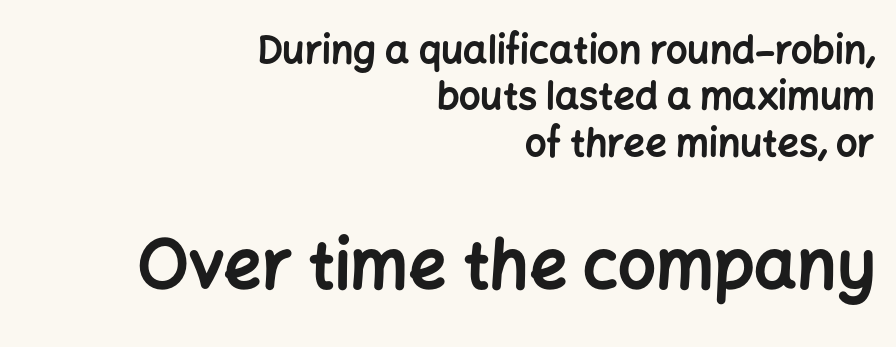
The image shows 67 px bold sans-serif type, upright; set right-aligned, line spacing 1.22x, normal letter spacing, not underlined; the second (bottom) block is 1.76x larger; low stroke contrast and a medium x-height.
